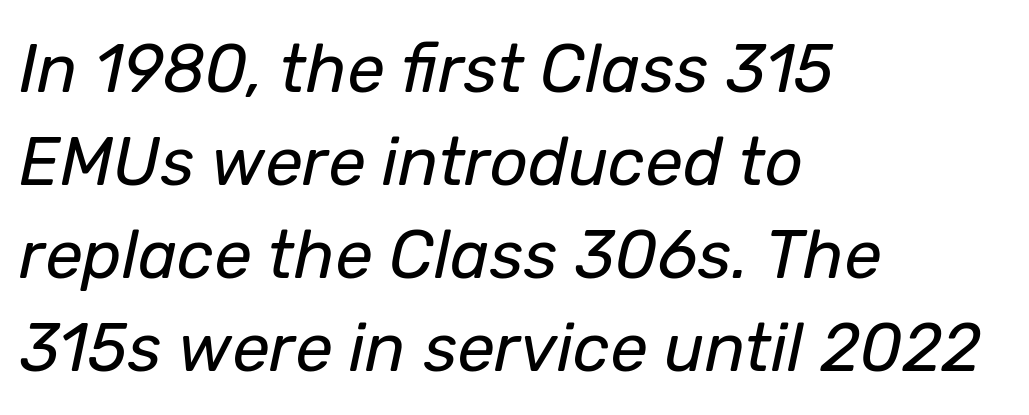
The image shows 67 px regular-weight type, italic (leaning right); set left-aligned, normal line spacing (1.39x), normal letter spacing, not underlined; low stroke contrast and a medium x-height.
